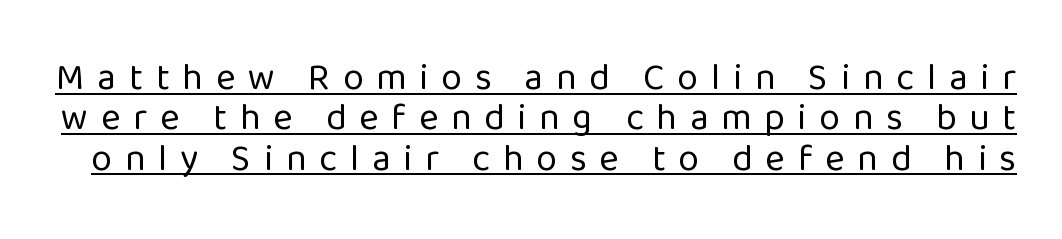
{"serif": "no", "italic": "no", "bold": "no", "weight": "regular", "width": "normal", "stroke_contrast": "low", "x_height": "medium", "monospaced": "no", "underline": "yes", "line_spacing": "tight", "line_spacing_ratio": 1.09, "letter_spacing": "wide", "letter_spacing_em": 0.35, "glyph_px": 37}
